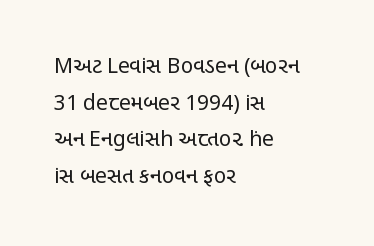
Q: Is the text bold? A: No.
Q: Is the text italic (slanted)? A: No, it is upright.
Q: Is the text underlined? A: No.
Q: How is the paragraph aligned? A: Left-aligned.
Q: Is the spacing between letters normal or unusually wide? A: Normal.
